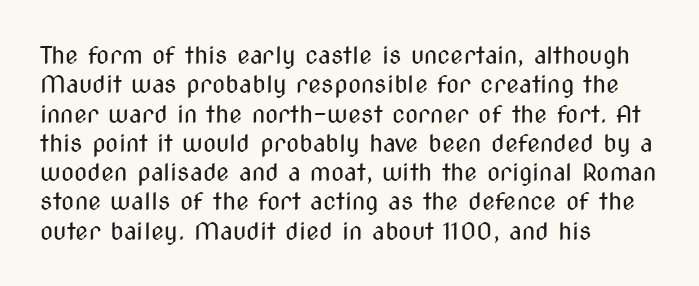
{"italic": "no", "bold": "no", "underline": "no", "align": "left", "line_spacing_ratio": 1.22, "letter_spacing": "normal", "letter_spacing_em": 0.0, "glyph_px": 24}
